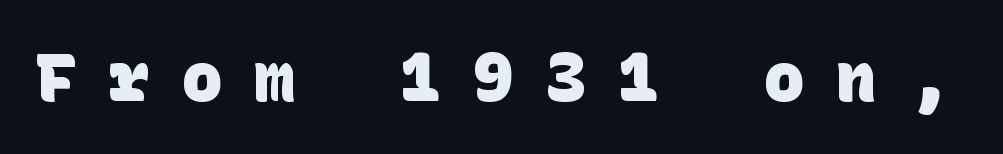
Q: Is the text bold? A: Yes.
Q: Is the typeface a serif or a sans-serif typeface? A: Sans-serif.
Q: Is the text underlined? A: No.
Q: Is the spacing between letters normal or unusually wide? A: Unusually wide.
Q: Width (condensed, normal, or wide)? A: Normal.
Q: Stroke contrast? A: Low.
Q: x-height? A: Large.
